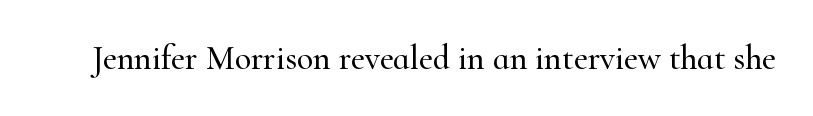
Q: Is the text italic (slanted)? A: No, it is upright.
Q: Is the typeface a serif or a sans-serif typeface? A: Serif.
Q: Is the text underlined? A: No.
Q: Is the spacing between letters normal or unusually wide? A: Normal.
Q: Width (condensed, normal, or wide)? A: Normal.
Q: Stroke contrast? A: High.
Q: x-height? A: Small.
Q: Monospaced? A: No.
